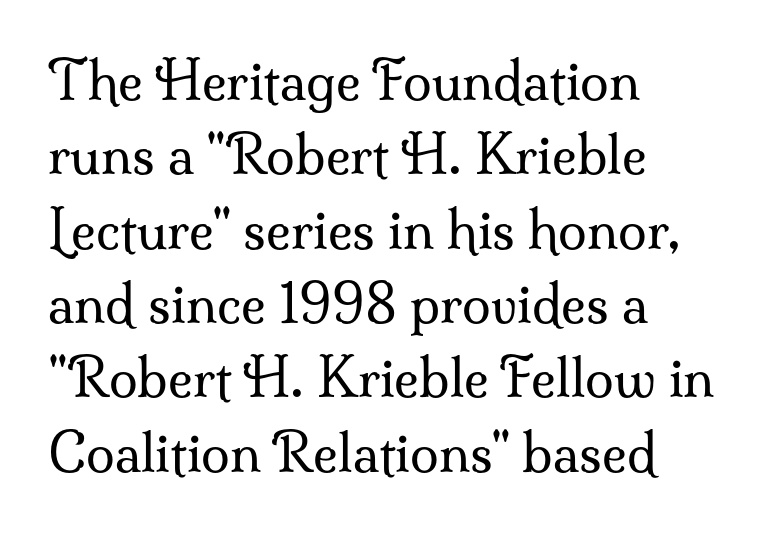
{"serif": "yes", "italic": "no", "bold": "no", "weight": "regular", "width": "normal", "stroke_contrast": "medium", "x_height": "small", "monospaced": "no", "underline": "no", "align": "left", "line_spacing": "normal", "line_spacing_ratio": 1.43, "letter_spacing": "normal", "letter_spacing_em": 0.0, "glyph_px": 52}
